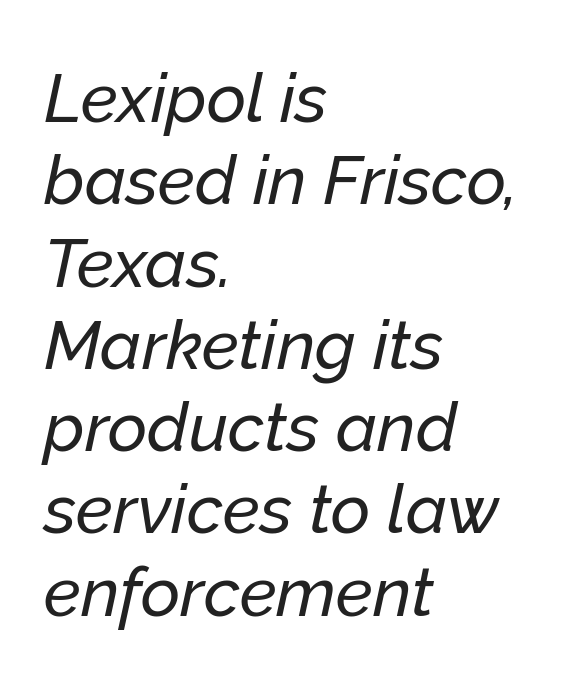
The letters advance in unequal steps, a hallmark of proportional type. This rendering uses left alignment, leaving the right contour irregular. Tracking value appears to be zero — textbook default spacing. The space directly below the letters is spotless. Italic? Definitely — the glyphs are oblique.
